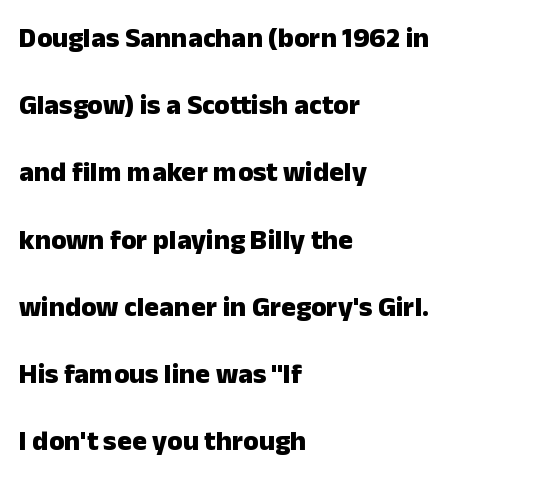
Each line starts at the same left margin while the right side varies. This rendering employs a face without finishing strokes, i.e., a sans-serif. Glance below the letters and you will spot only blank space. Vertical strokes here are truly vertical. Notice how thick the strokes are: this is what a full bold looks like. Words appear dense and cohesive because spacing is normal.
